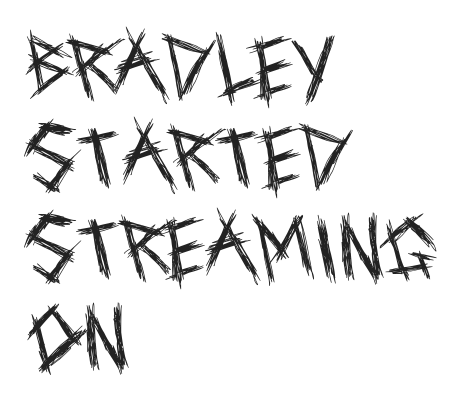
The lines sit at an ordinary, default distance from one another. Observe the absence of serifs on each vertical stroke in this sample. Posture: straight, roman, zero tilt. Leftover space on each line is placed entirely after the last word. The area under the type is left untouched.
